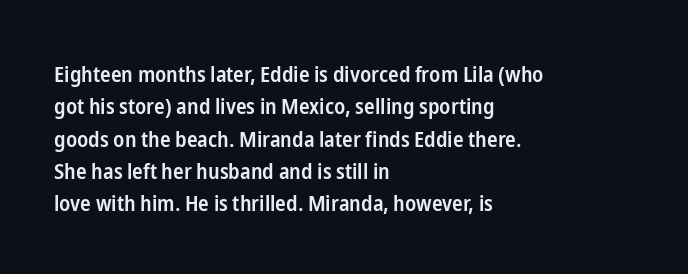
Q: Is the text bold? A: Semi-bold.
Q: Is the text italic (slanted)? A: No, it is upright.
Q: Is the text underlined? A: No.
Q: How is the paragraph aligned? A: Left-aligned.
Q: Is the spacing between letters normal or unusually wide? A: Normal.
Q: Is the spacing between lines tight, normal or loose? A: Normal.
